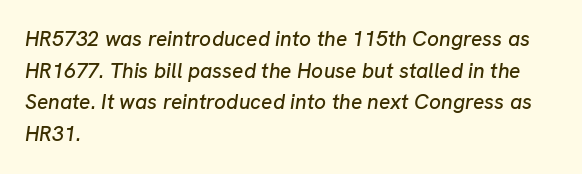
{"italic": "yes", "lean": "right", "slant_degrees": 8, "underline": "no", "align": "left", "line_spacing": "normal", "line_spacing_ratio": 1.51, "letter_spacing": "normal", "letter_spacing_em": 0.0, "glyph_px": 21}
